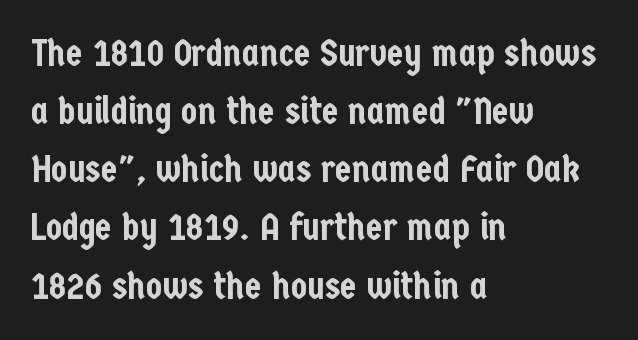
Q: Is the text italic (slanted)? A: No, it is upright.
Q: Is the typeface a serif or a sans-serif typeface? A: Sans-serif.
Q: Is the text underlined? A: No.
Q: How is the paragraph aligned? A: Left-aligned.
Q: Is the spacing between letters normal or unusually wide? A: Normal.
Q: Is the spacing between lines tight, normal or loose? A: Normal.
Q: Width (condensed, normal, or wide)? A: Condensed.
Q: Stroke contrast? A: Low.
Q: x-height? A: Medium.
Q: Monospaced? A: No.
